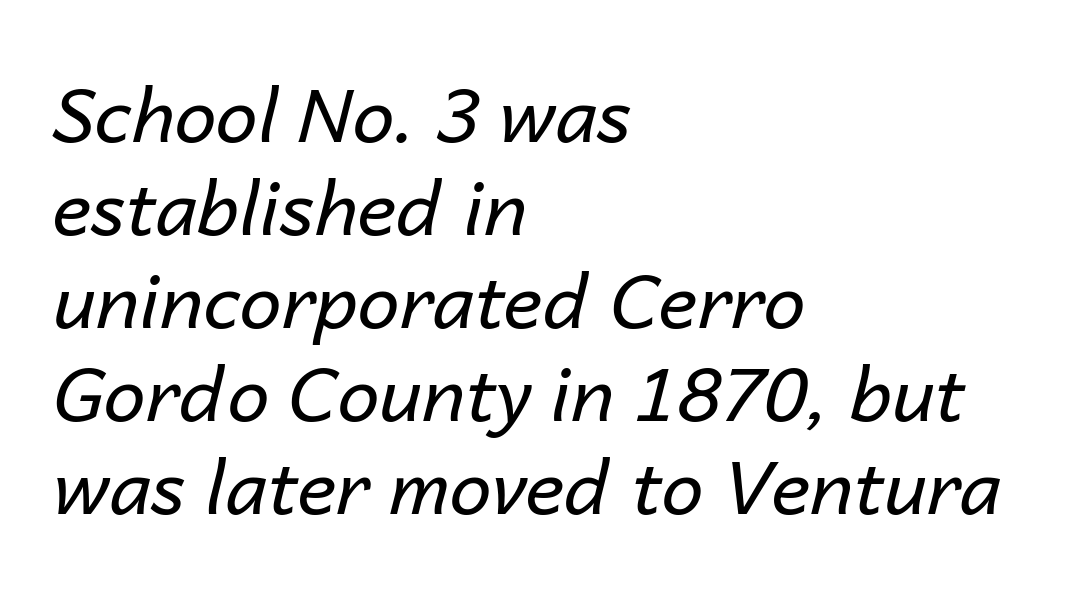
{"italic": "yes", "lean": "right", "slant_degrees": 14, "bold": "no", "weight": "regular", "width": "normal", "stroke_contrast": "low", "x_height": "medium", "monospaced": "no", "underline": "no", "align": "left", "line_spacing_ratio": 1.24, "letter_spacing": "normal", "letter_spacing_em": 0.0, "glyph_px": 75}
